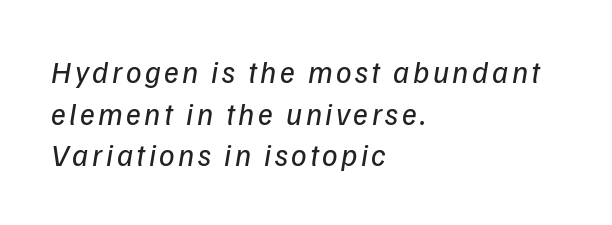
The image shows 31 px regular-weight sans-serif type; set left-aligned, normal line spacing (1.34x), not underlined; low stroke contrast and a medium x-height.
